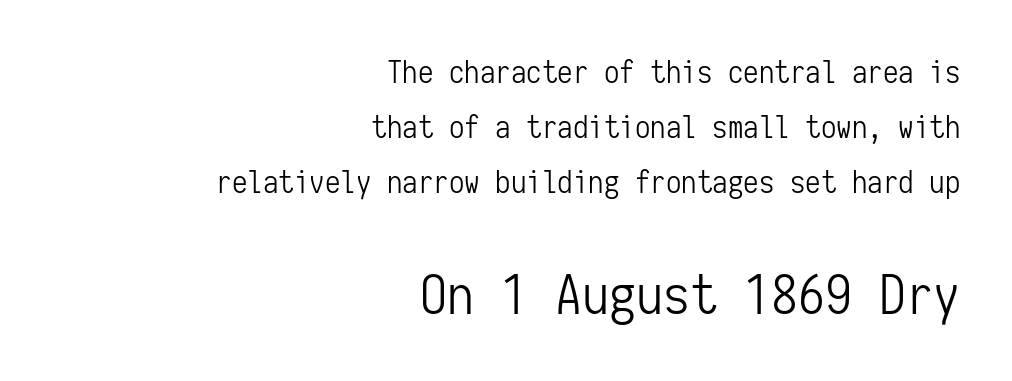
A typesetter would label this face a sans. Notice how the passage keeps a crisp vertical edge on the right only. The rendering uses typewriter-style spacing with identical character cells. Has an underline been added? It has not.
